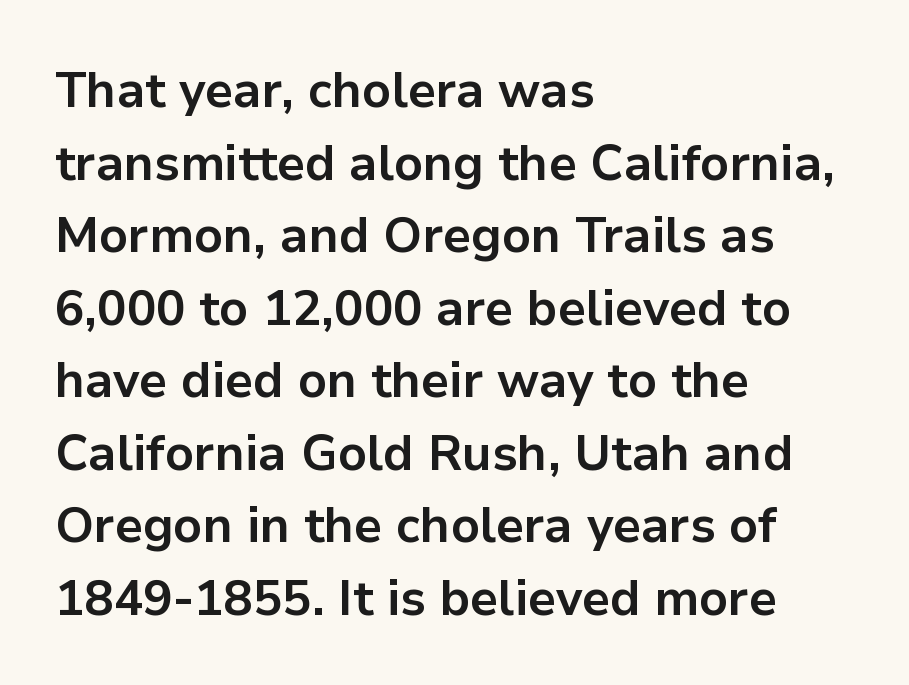
Q: Is the text bold? A: Yes.
Q: Is the text italic (slanted)? A: No, it is upright.
Q: Is the typeface a serif or a sans-serif typeface? A: Sans-serif.
Q: Is the text underlined? A: No.
Q: How is the paragraph aligned? A: Left-aligned.
Q: Is the spacing between letters normal or unusually wide? A: Normal.
Q: Is the spacing between lines tight, normal or loose? A: Normal.
Q: Width (condensed, normal, or wide)? A: Normal.
Q: Stroke contrast? A: Low.
Q: x-height? A: Medium.
Q: Monospaced? A: No.
